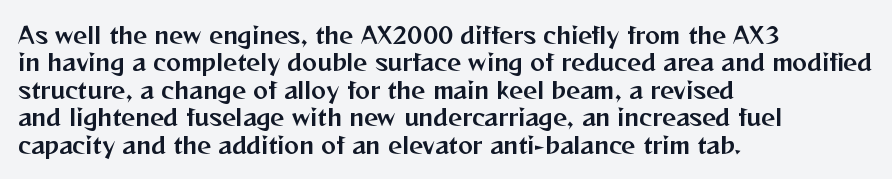
Letter spacing: default. Words float on clear page, feet unadorned. Every stem runs plumb, perpendicular to the baseline. Is there much room between lines? A standard amount, neither cramped nor airy. Reading down the block, your eye returns to a fixed left position each line.
